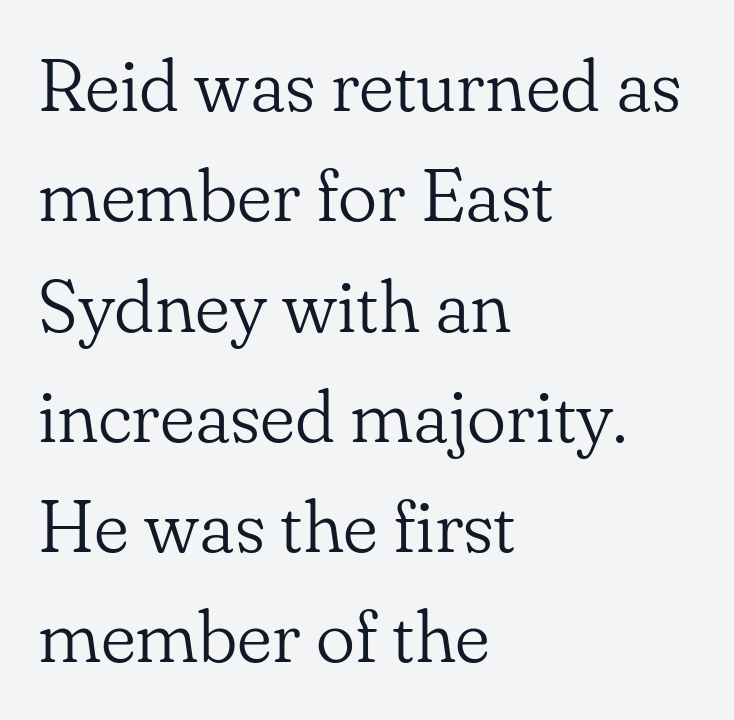
{"serif": "yes", "italic": "no", "bold": "no", "weight": "light", "width": "normal", "stroke_contrast": "low", "x_height": "small", "monospaced": "no", "underline": "no", "align": "left", "line_spacing": "normal", "line_spacing_ratio": 1.49, "letter_spacing": "normal", "letter_spacing_em": 0.0, "glyph_px": 74}
